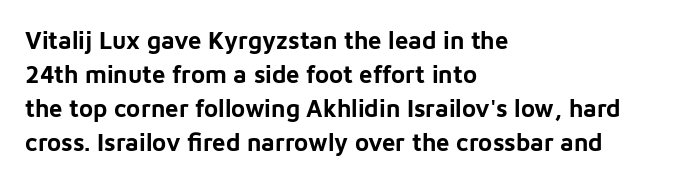
The passage shown stacks its lines at a standard gap. These lines keep a tight, regular rhythm from letter to letter. Descenders hang freely into open space. The sample has been set heavy, in full bold. Leftover space on each line is placed entirely after the last word. Nope, not italic — everything's standing straight.
